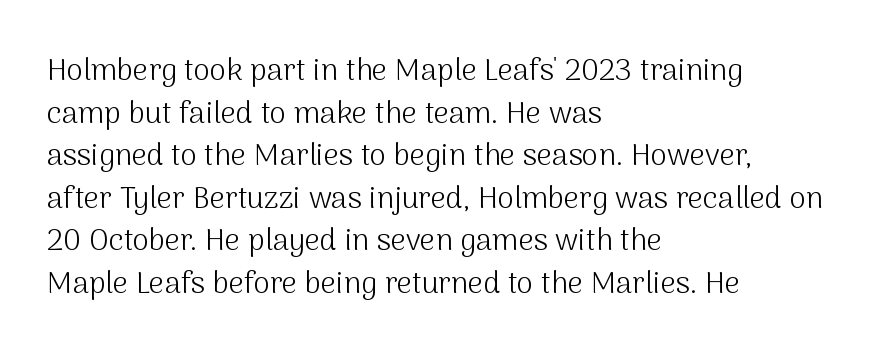
The image shows 30 px light sans-serif type, upright; set left-aligned, normal line spacing (1.42x), normal letter spacing, not underlined; medium stroke contrast and a medium x-height.
